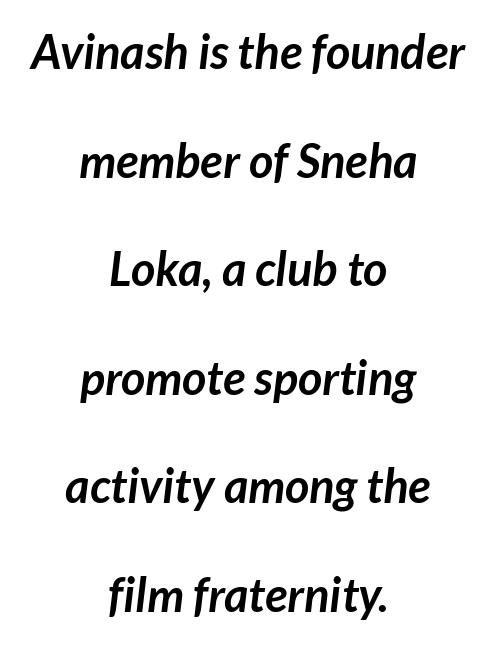
Q: Is the text bold? A: Yes.
Q: Is the typeface a serif or a sans-serif typeface? A: Sans-serif.
Q: Is the text underlined? A: No.
Q: How is the paragraph aligned? A: Centered.
Q: Is the spacing between letters normal or unusually wide? A: Normal.
Q: Is the spacing between lines tight, normal or loose? A: Loose.
Q: Width (condensed, normal, or wide)? A: Normal.
Q: Stroke contrast? A: Low.
Q: x-height? A: Medium.
Q: Monospaced? A: No.
